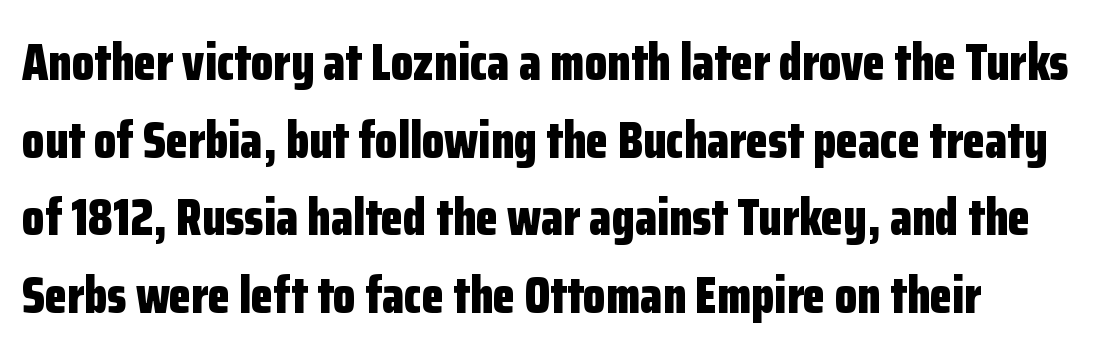
{"serif": "no", "italic": "no", "bold": "yes", "weight": "bold", "width": "condensed", "stroke_contrast": "low", "x_height": "medium", "monospaced": "no", "underline": "no", "line_spacing": "normal", "line_spacing_ratio": 1.52, "letter_spacing": "normal", "letter_spacing_em": 0.0, "glyph_px": 51}
